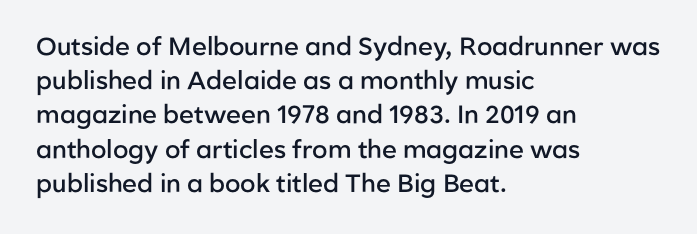
{"italic": "no", "bold": "semi", "underline": "no", "align": "left", "line_spacing": "normal", "line_spacing_ratio": 1.37, "letter_spacing": "normal", "letter_spacing_em": 0.0, "glyph_px": 25}
